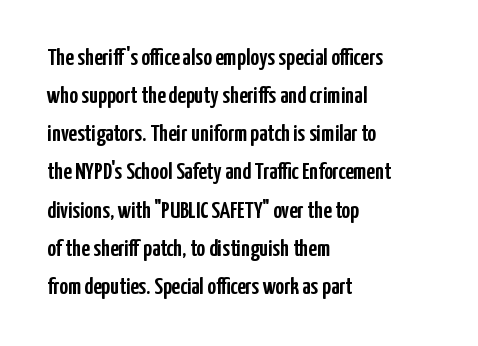
Q: Is the text italic (slanted)? A: No, it is upright.
Q: Is the text underlined? A: No.
Q: How is the paragraph aligned? A: Left-aligned.
Q: Is the spacing between letters normal or unusually wide? A: Normal.
Q: Is the spacing between lines tight, normal or loose? A: Normal.
